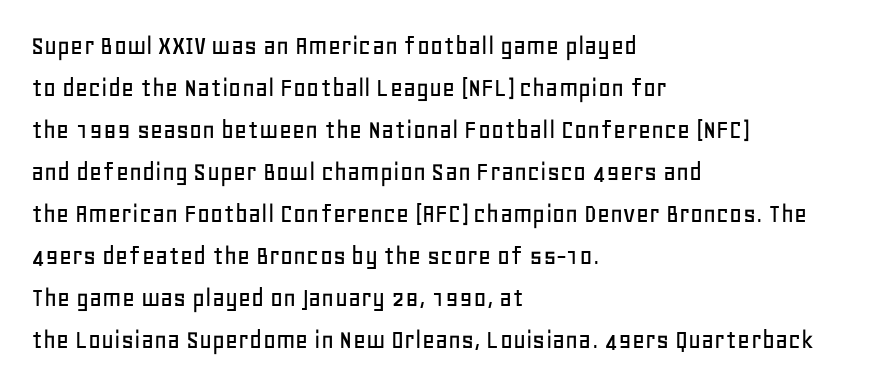
Line spacing here is normal. This rendering leaves character spacing at its baseline value. Casual observation: everything's shoved over to the left. Designer's note — italics off, roman on. Any mark beneath the type? The region is blank. A typesetter would call this proportional, since set widths differ per character.
